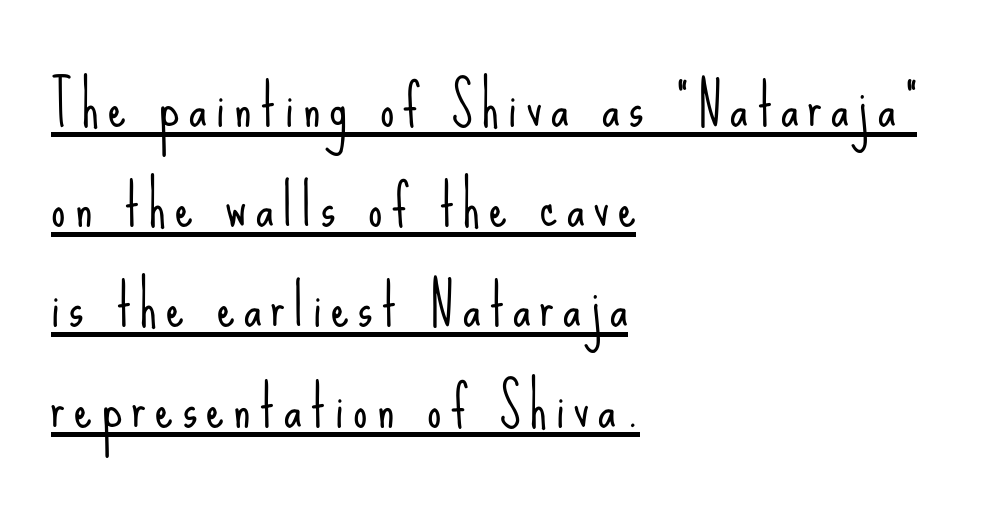
Q: Is the text bold? A: No.
Q: Is the text italic (slanted)? A: No, it is upright.
Q: Is the typeface a serif or a sans-serif typeface? A: Sans-serif.
Q: Is the text underlined? A: Yes.
Q: How is the paragraph aligned? A: Left-aligned.
Q: Width (condensed, normal, or wide)? A: Condensed.
Q: Stroke contrast? A: Low.
Q: x-height? A: Small.
Q: Monospaced? A: No.
